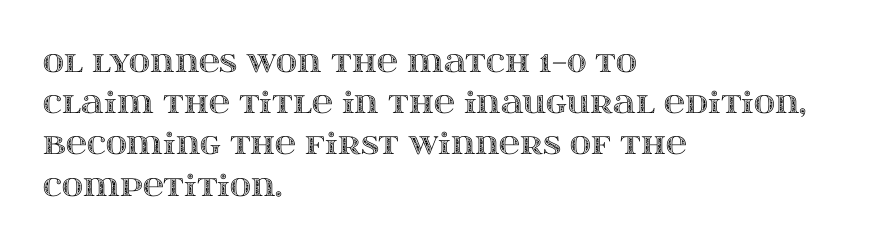
Looks like regular typesetting: each glyph gets only the width it needs. Students, observe: this is what conventionally led text looks like. This sample uses an upright cut, with every glyph sitting square on the baseline. The type is set solid horizontally, with unmodified tracking. The glyphs are unaccompanied by any horizontal stroke below them. Layout note: lines flush left.
